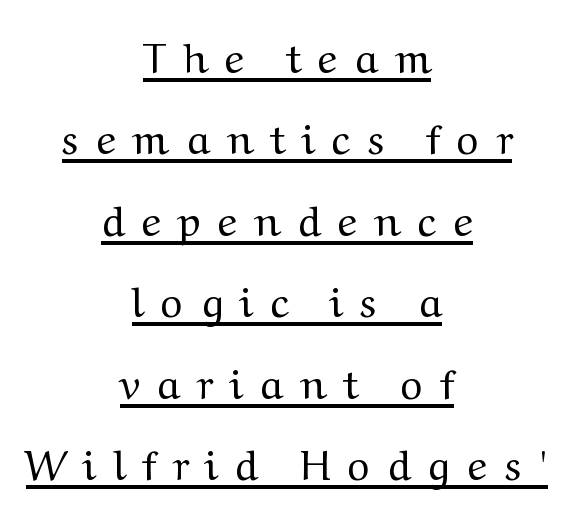
{"serif": "yes", "italic": "no", "bold": "no", "weight": "regular", "width": "normal", "stroke_contrast": "medium", "x_height": "medium", "monospaced": "no", "underline": "yes", "align": "center", "line_spacing": "loose", "line_spacing_ratio": 1.94, "letter_spacing": "wide", "letter_spacing_em": 0.44, "glyph_px": 42}
